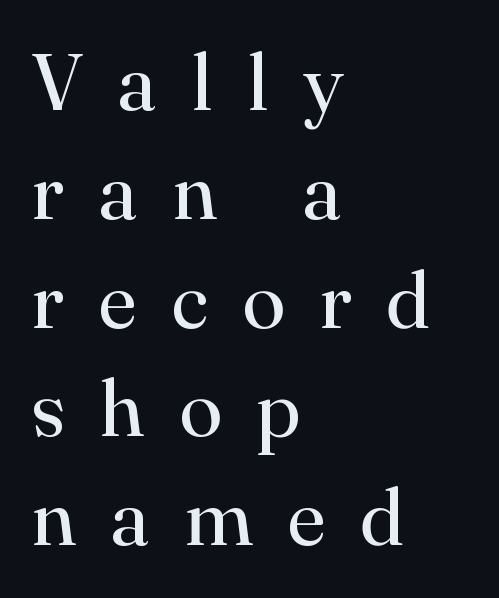
The image shows 80 px regular-weight serif type, upright; set left-aligned, normal line spacing (1.36x), unusually wide letter spacing (+0.43 em), not underlined; high stroke contrast and a small x-height.
